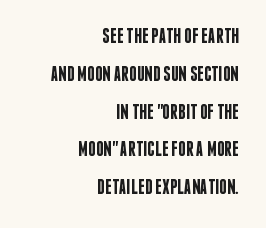
The image shows 21 px text type, upright; set right-aligned, line spacing 1.8x, normal letter spacing, not underlined.
